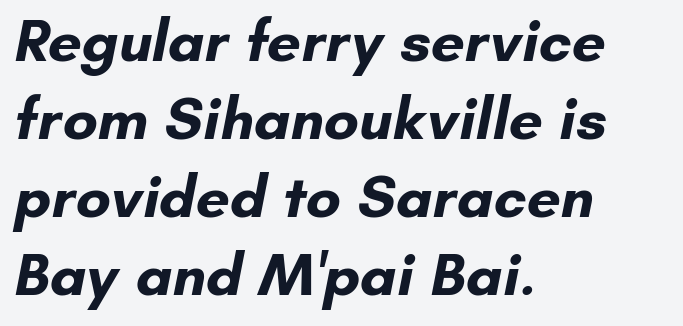
The passage shown stacks its lines at a standard gap. Just letters on the line, the space beneath them empty. Character widths vary here, with narrow letters taking less room than wide ones. Observe the ordinary spacing: letters are neighbours, not strangers.
